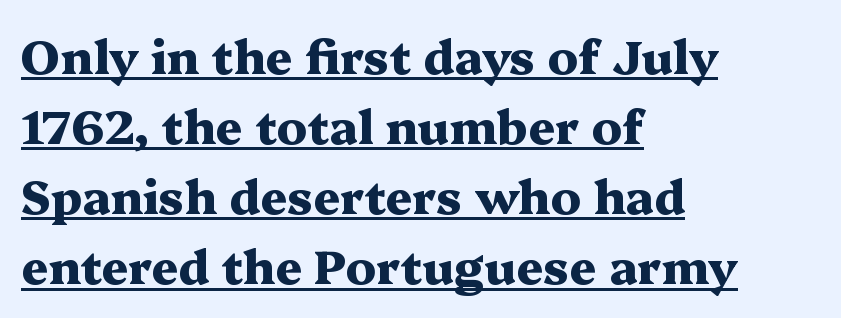
{"serif": "yes", "italic": "no", "bold": "yes", "weight": "heavy", "width": "wide", "stroke_contrast": "medium", "x_height": "medium", "monospaced": "no", "underline": "yes", "align": "left", "line_spacing": "normal", "line_spacing_ratio": 1.49, "letter_spacing": "normal", "letter_spacing_em": 0.0, "glyph_px": 47}
